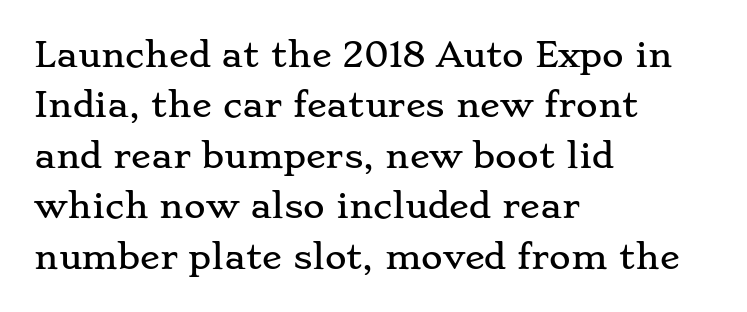
Letters rest on an invisible, unmarked baseline. Are there feet on the stems? There are — it's a serif. A typesetter would call this leading conventional body-copy spacing. Students, note that the glyphs here touch the page at normal intervals. Each letter keeps its own natural width here, so spacing adapts to shape.
